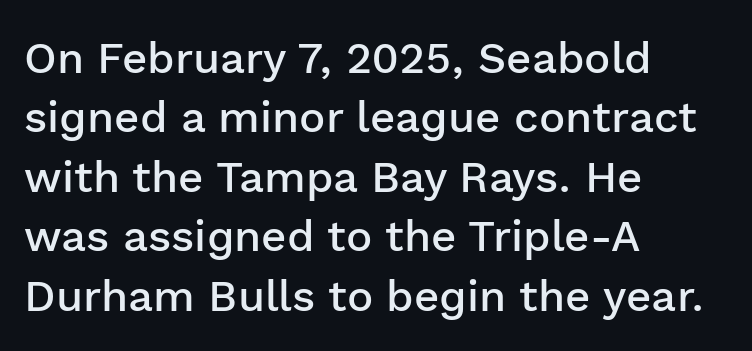
Q: Is the text bold? A: Semi-bold.
Q: Is the text italic (slanted)? A: No, it is upright.
Q: Is the typeface a serif or a sans-serif typeface? A: Sans-serif.
Q: Is the text underlined? A: No.
Q: How is the paragraph aligned? A: Left-aligned.
Q: Is the spacing between letters normal or unusually wide? A: Normal.
Q: Is the spacing between lines tight, normal or loose? A: Normal.
Q: Width (condensed, normal, or wide)? A: Normal.
Q: Stroke contrast? A: Low.
Q: x-height? A: Medium.
Q: Monospaced? A: No.
